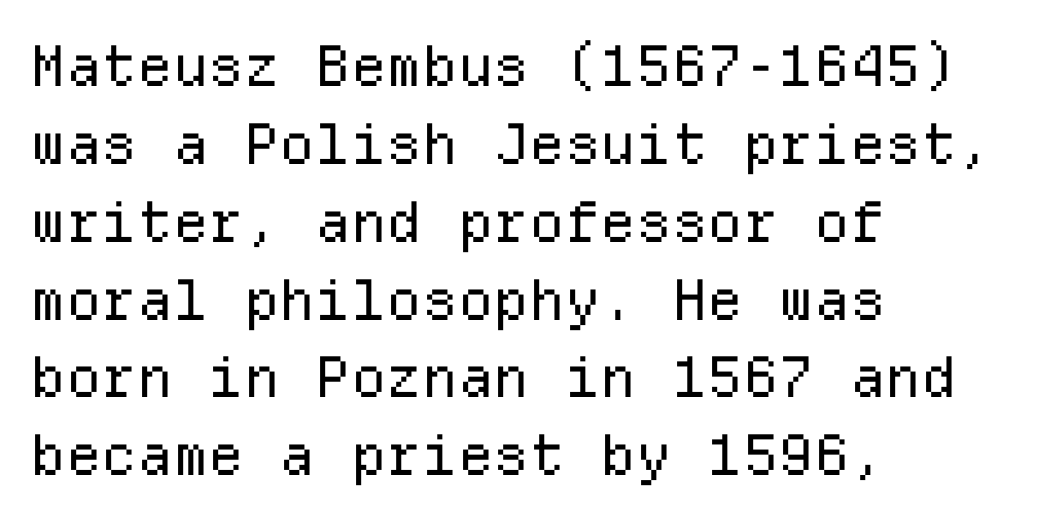
{"serif": "no", "italic": "no", "bold": "no", "weight": "regular", "width": "normal", "stroke_contrast": "low", "x_height": "medium", "monospaced": "yes", "underline": "no", "align": "left", "line_spacing": "normal", "line_spacing_ratio": 1.39, "letter_spacing": "normal", "letter_spacing_em": 0.0, "glyph_px": 56}
